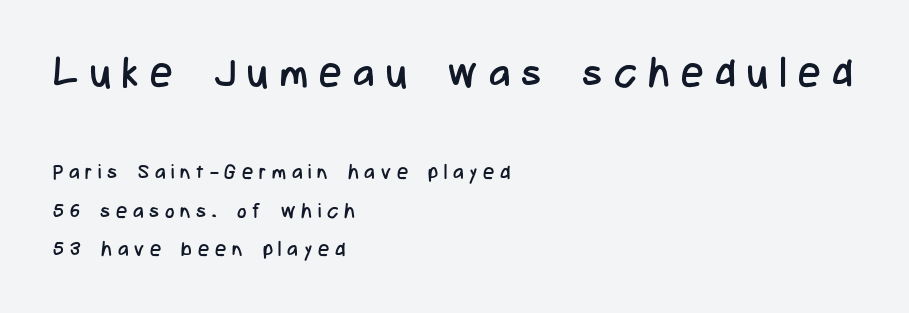
The image shows 40 px regular-weight, condensed sans-serif type, upright; set left-aligned, loose line spacing (1.93x), unusually wide letter spacing (+0.29 em), not underlined; the first (top) block is 2.0x larger; low stroke contrast and a medium x-height.
